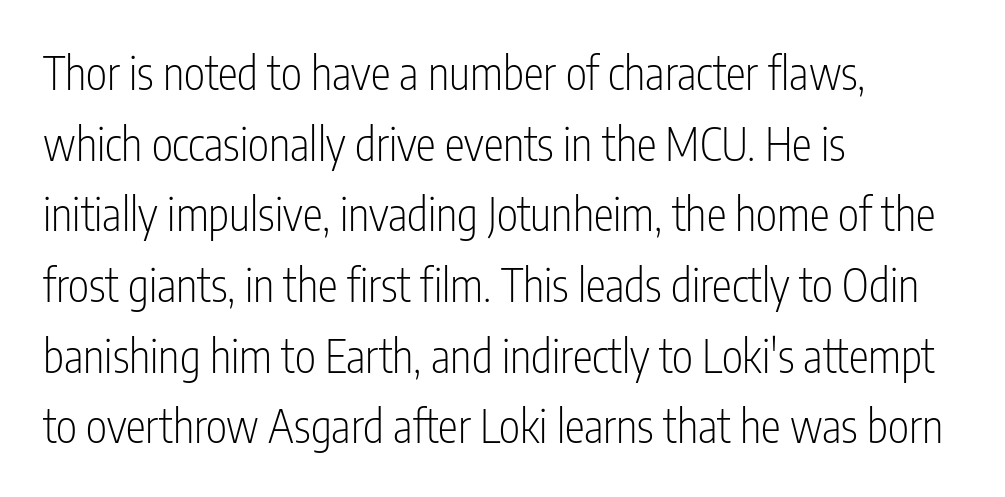
The image shows 45 px light, condensed sans-serif type, upright; set left-aligned, normal line spacing (1.57x), normal letter spacing, not underlined; low stroke contrast and a medium x-height.
